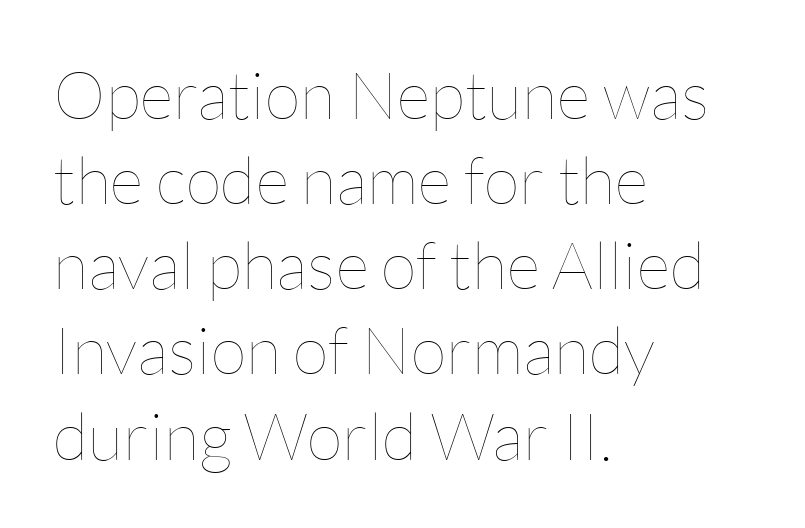
The image shows 66 px thin type, upright; set left-aligned, normal line spacing (1.29x), normal letter spacing, not underlined; low stroke contrast and a medium x-height.
